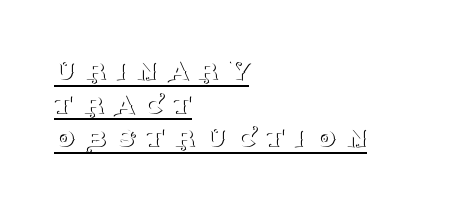
Q: Is the text bold? A: No.
Q: Is the text italic (slanted)? A: No, it is upright.
Q: Is the typeface a serif or a sans-serif typeface? A: Serif.
Q: Is the text underlined? A: Yes.
Q: How is the paragraph aligned? A: Left-aligned.
Q: Is the spacing between letters normal or unusually wide? A: Unusually wide.
Q: Is the spacing between lines tight, normal or loose? A: Tight.
Q: Width (condensed, normal, or wide)? A: Normal.
Q: Stroke contrast? A: Medium.
Q: x-height? A: Large.
Q: Monospaced? A: No.
